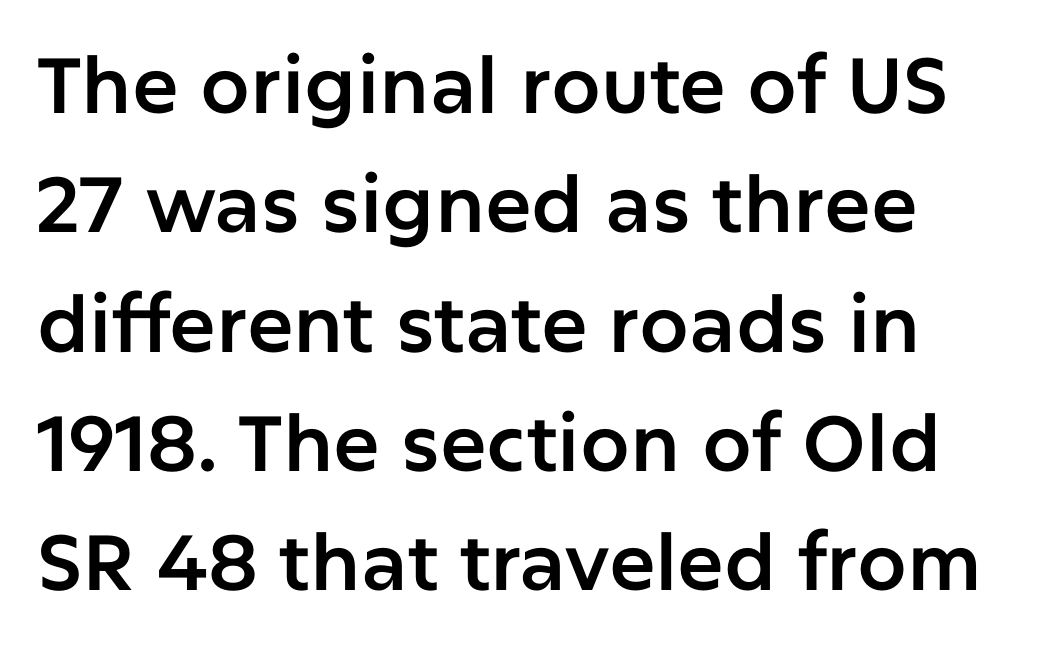
Q: Is the text italic (slanted)? A: No, it is upright.
Q: Is the typeface a serif or a sans-serif typeface? A: Sans-serif.
Q: Is the text underlined? A: No.
Q: Is the spacing between letters normal or unusually wide? A: Normal.
Q: Is the spacing between lines tight, normal or loose? A: Normal.
Q: Width (condensed, normal, or wide)? A: Normal.
Q: Stroke contrast? A: Low.
Q: x-height? A: Medium.
Q: Monospaced? A: No.
